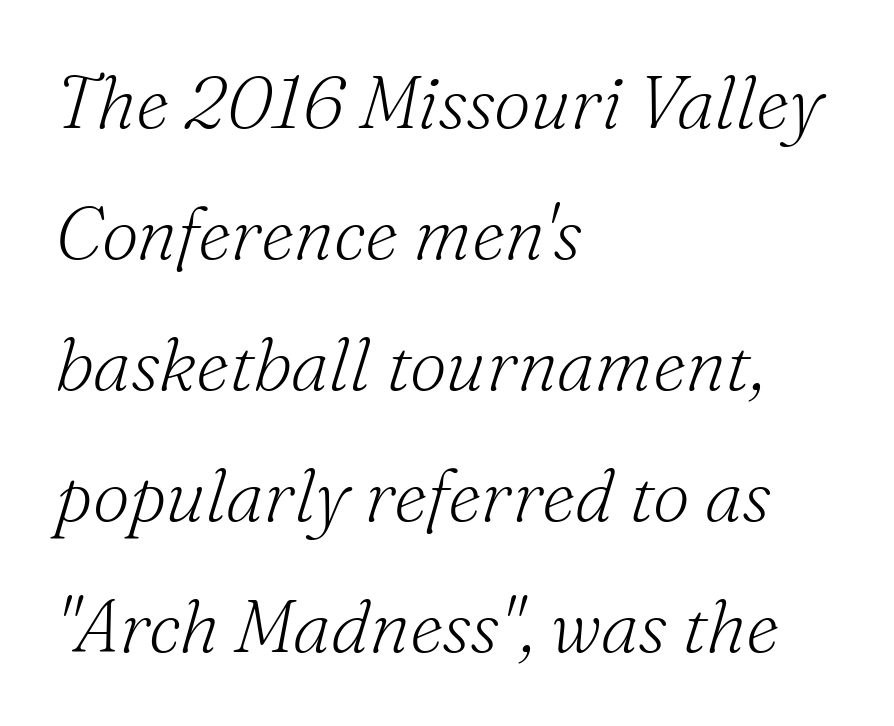
Q: Is the text bold? A: No.
Q: Is the text italic (slanted)? A: Yes, it leans right by about 16 degrees.
Q: Is the typeface a serif or a sans-serif typeface? A: Serif.
Q: Is the text underlined? A: No.
Q: How is the paragraph aligned? A: Left-aligned.
Q: Is the spacing between letters normal or unusually wide? A: Normal.
Q: Width (condensed, normal, or wide)? A: Normal.
Q: Stroke contrast? A: Medium.
Q: x-height? A: Small.
Q: Monospaced? A: No.
